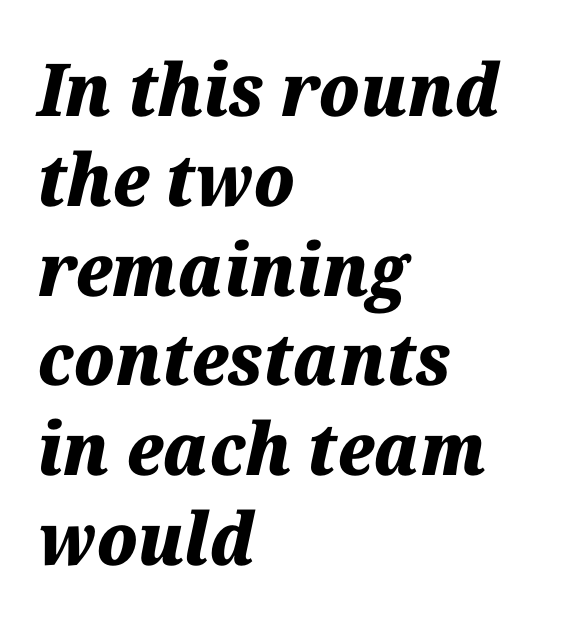
{"italic": "yes", "lean": "right", "slant_degrees": 12, "bold": "yes", "weight": "heavy", "width": "normal", "stroke_contrast": "medium", "x_height": "medium", "monospaced": "no", "underline": "no", "align": "left", "line_spacing_ratio": 1.23, "letter_spacing": "normal", "letter_spacing_em": 0.0, "glyph_px": 73}
